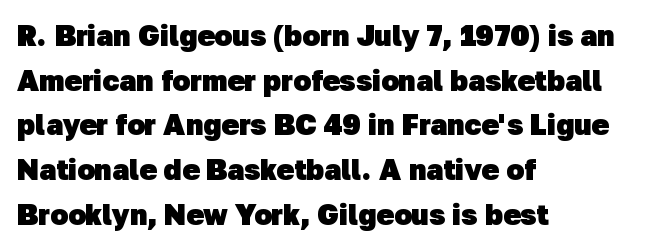
{"serif": "no", "bold": "yes", "weight": "heavy", "width": "normal", "stroke_contrast": "low", "x_height": "medium", "monospaced": "no", "underline": "no", "align": "left", "line_spacing": "normal", "line_spacing_ratio": 1.54, "letter_spacing": "normal", "letter_spacing_em": 0.0, "glyph_px": 29}
